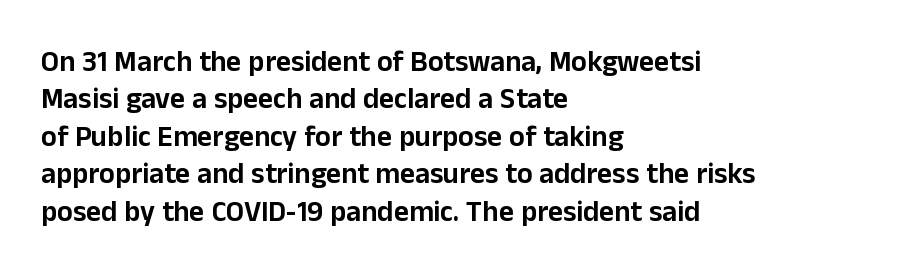
This is the regular roman posture of the typeface. Here the designer chose a conventional face with non-uniform glyph widths. The designer went with a sans here, leaving each stem footless. These lines are set flush left with a ragged right edge.
